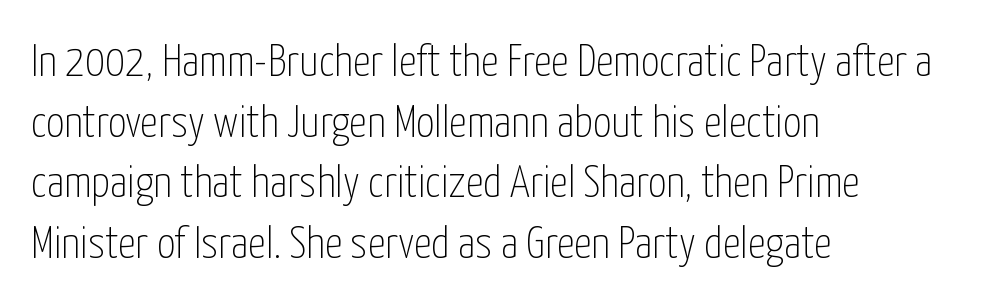
{"serif": "no", "italic": "no", "bold": "no", "weight": "thin", "width": "condensed", "stroke_contrast": "low", "x_height": "medium", "monospaced": "no", "underline": "no", "align": "left", "line_spacing": "normal", "line_spacing_ratio": 1.35, "letter_spacing": "normal", "letter_spacing_em": 0.0, "glyph_px": 45}
